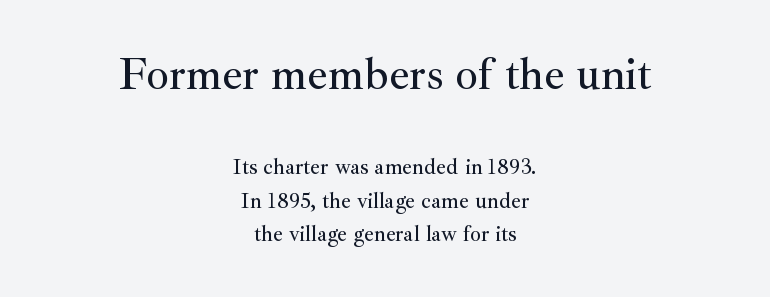
The letters advance in unequal steps, a hallmark of proportional type. Default kerning and tracking; the words read as compact shapes. One-word summary of the alignment: center. Underlining? Definitely not there. The lettering stays uniformly vertical, giving the passage a roman look.
